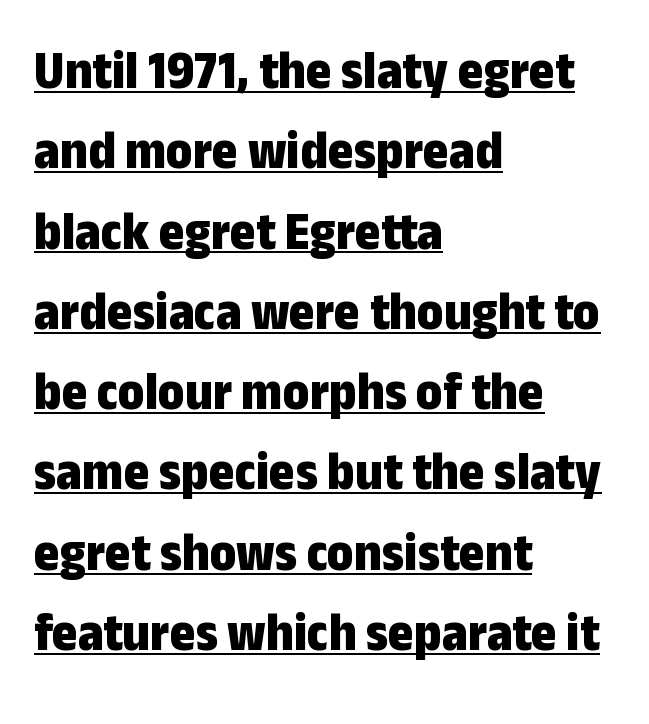
{"serif": "no", "italic": "no", "bold": "yes", "weight": "bold", "width": "condensed", "stroke_contrast": "low", "x_height": "medium", "monospaced": "no", "underline": "yes", "align": "left", "line_spacing": "normal", "line_spacing_ratio": 1.46, "letter_spacing": "normal", "letter_spacing_em": 0.0, "glyph_px": 55}
